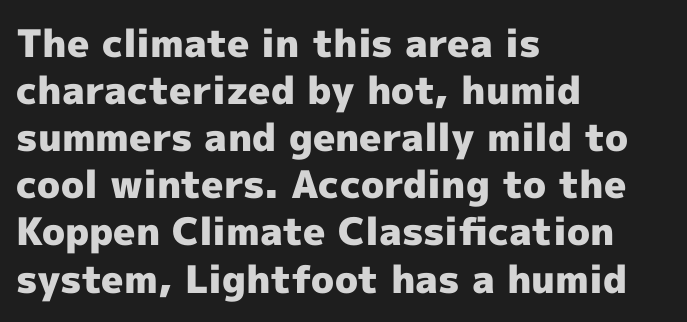
The image shows 38 px heavy sans-serif type, upright; set left-aligned, line spacing 1.24x, normal letter spacing, not underlined; a medium x-height.
